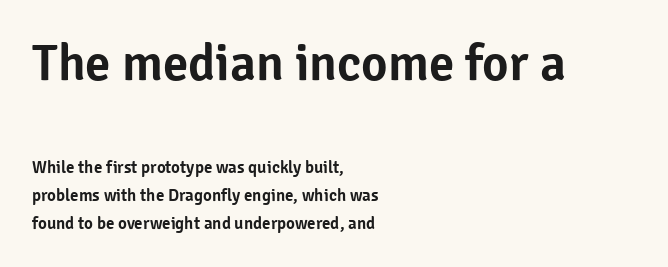
Q: Is the text italic (slanted)? A: No, it is upright.
Q: Is the typeface a serif or a sans-serif typeface? A: Sans-serif.
Q: Is the text underlined? A: No.
Q: How is the paragraph aligned? A: Left-aligned.
Q: Is the spacing between letters normal or unusually wide? A: Normal.
Q: Is the spacing between lines tight, normal or loose? A: Normal.
Q: Which block of text is set in a larger size, the first (top) or the second (bottom)? A: The first (top) one.
Q: Width (condensed, normal, or wide)? A: Normal.
Q: Stroke contrast? A: Low.
Q: x-height? A: Medium.
Q: Monospaced? A: No.
